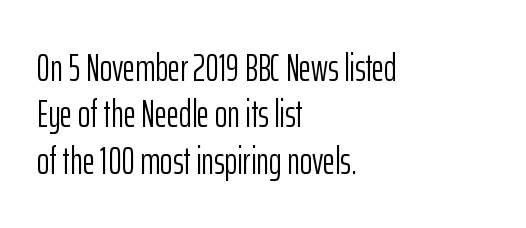
Each letter keeps its own natural width here, so spacing adapts to shape. Reading down the block, your eye returns to a fixed left position each line. Characters remain perfectly vertical along every line. Nope, no serifs anywhere on these letters.
